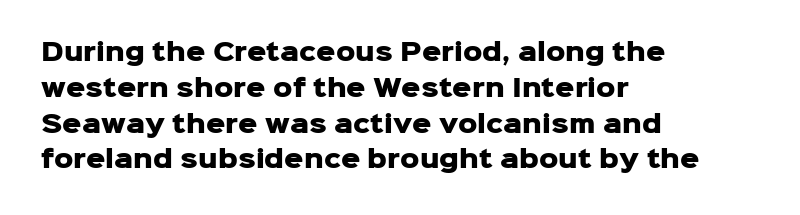
Italic: no, the glyphs are upright roman. Reading down the column, the eye jumps a familiar distance to each next line. Each row of text sits above clean, open space. Chunky letters — that's bold for sure.
